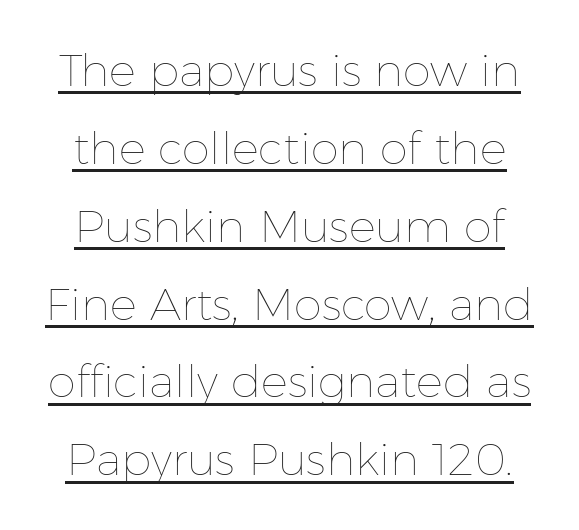
{"italic": "no", "bold": "no", "weight": "thin", "width": "normal", "stroke_contrast": "low", "x_height": "medium", "monospaced": "no", "underline": "yes", "line_spacing_ratio": 1.73, "letter_spacing": "normal", "letter_spacing_em": 0.0, "glyph_px": 45}
